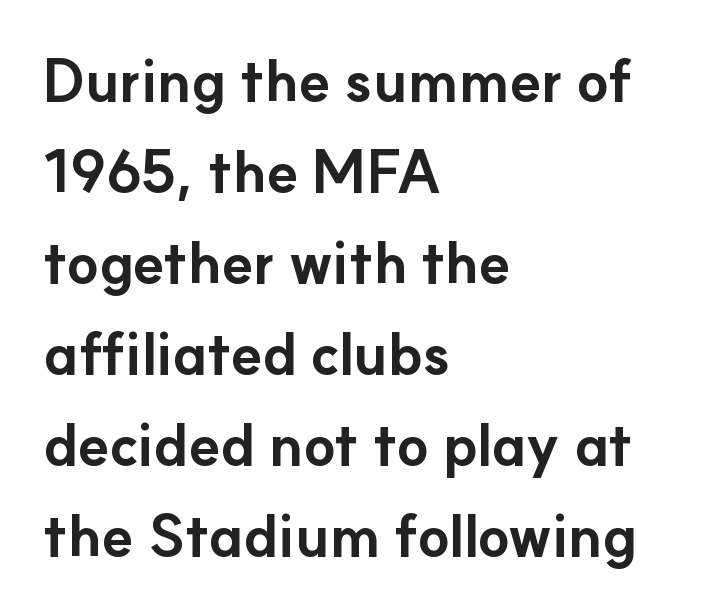
{"serif": "no", "italic": "no", "bold": "yes", "weight": "bold", "width": "normal", "stroke_contrast": "low", "x_height": "small", "monospaced": "no", "underline": "no", "align": "left", "line_spacing": "normal", "line_spacing_ratio": 1.57, "letter_spacing": "normal", "letter_spacing_em": 0.0, "glyph_px": 58}
